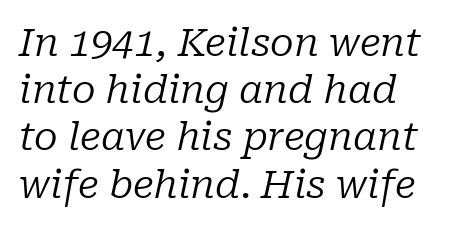
Q: Is the text bold? A: No.
Q: Is the text italic (slanted)? A: Yes, it leans right by about 10 degrees.
Q: Is the typeface a serif or a sans-serif typeface? A: Serif.
Q: Is the text underlined? A: No.
Q: How is the paragraph aligned? A: Left-aligned.
Q: Is the spacing between letters normal or unusually wide? A: Normal.
Q: Width (condensed, normal, or wide)? A: Normal.
Q: Stroke contrast? A: Low.
Q: x-height? A: Medium.
Q: Monospaced? A: No.
